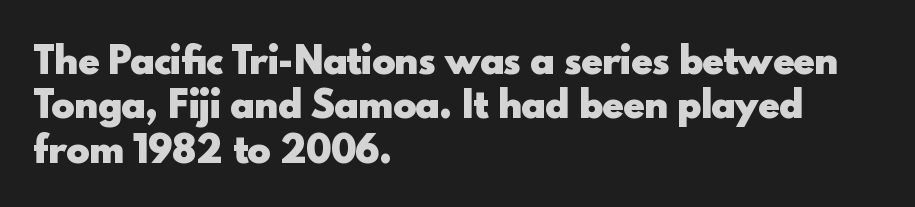
{"serif": "no", "italic": "no", "bold": "yes", "weight": "heavy", "width": "normal", "x_height": "small", "monospaced": "no", "underline": "no", "align": "left", "line_spacing": "normal", "line_spacing_ratio": 1.27, "letter_spacing": "normal", "letter_spacing_em": 0.0, "glyph_px": 35}
